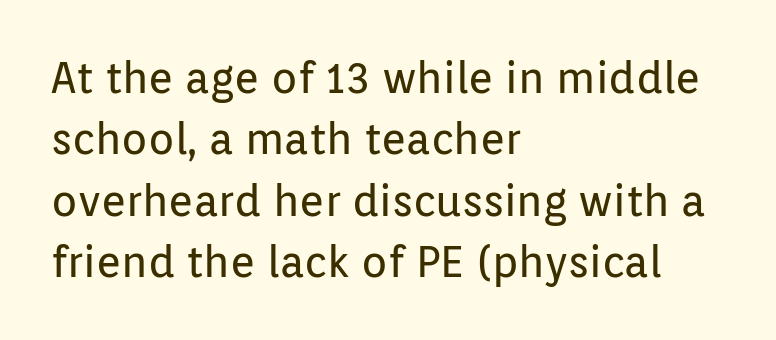
Q: Is the text bold? A: No.
Q: Is the text italic (slanted)? A: No, it is upright.
Q: Is the typeface a serif or a sans-serif typeface? A: Sans-serif.
Q: Is the text underlined? A: No.
Q: How is the paragraph aligned? A: Left-aligned.
Q: Is the spacing between letters normal or unusually wide? A: Normal.
Q: Is the spacing between lines tight, normal or loose? A: Normal.
Q: Width (condensed, normal, or wide)? A: Normal.
Q: Stroke contrast? A: Low.
Q: x-height? A: Medium.
Q: Monospaced? A: No.
